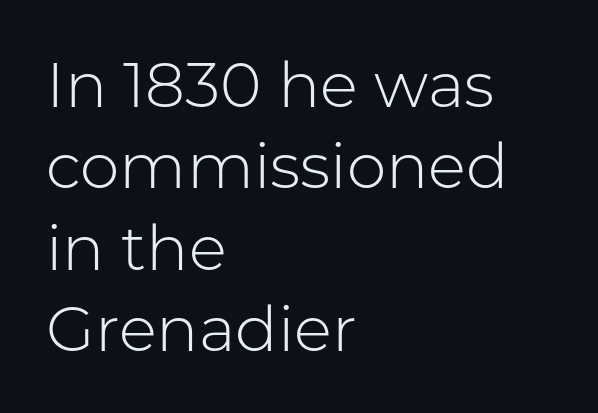
The image shows 63 px light sans-serif type, upright; set left-aligned, normal line spacing (1.29x), normal letter spacing, not underlined; low stroke contrast and a medium x-height.
